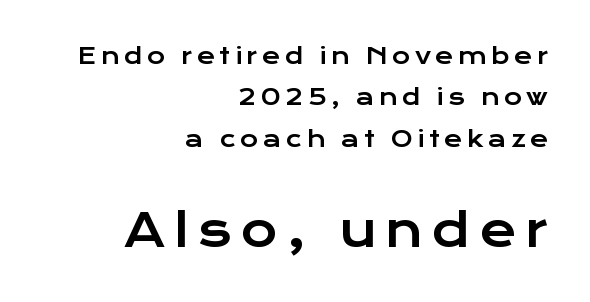
{"serif": "no", "italic": "no", "width": "wide", "stroke_contrast": "low", "x_height": "medium", "monospaced": "no", "underline": "no", "align": "right", "line_spacing_ratio": 1.88, "letter_spacing": "wide", "letter_spacing_em": 0.2, "larger_block": "second", "size_ratio": 2.05, "glyph_px": 45}
